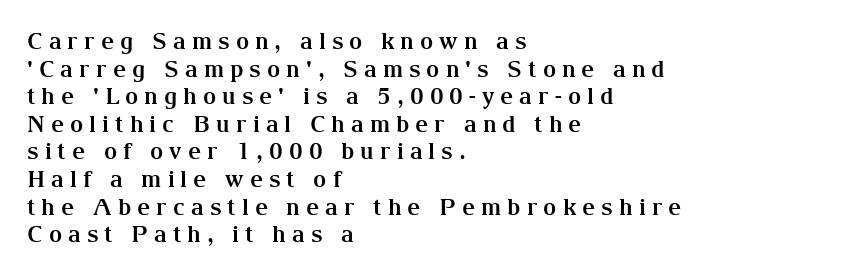
Q: Is the text bold? A: Yes.
Q: Is the text italic (slanted)? A: No, it is upright.
Q: Is the text underlined? A: No.
Q: How is the paragraph aligned? A: Left-aligned.
Q: Is the spacing between letters normal or unusually wide? A: Unusually wide.
